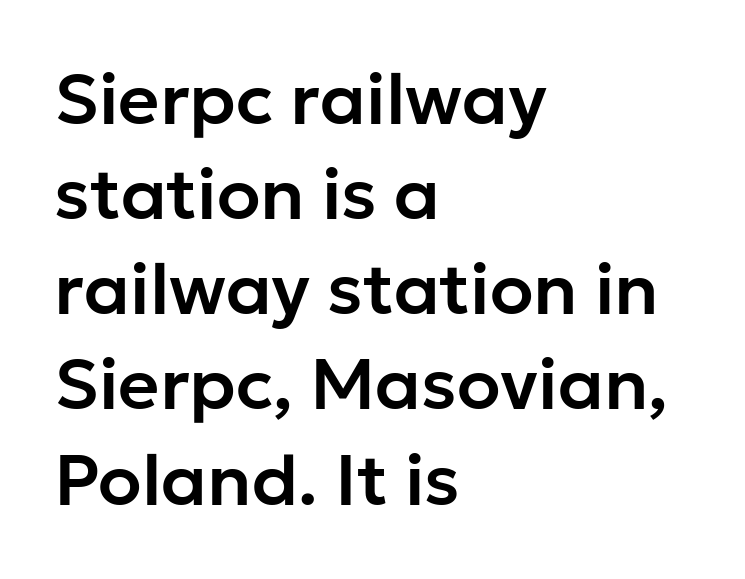
Q: Is the text italic (slanted)? A: No, it is upright.
Q: Is the typeface a serif or a sans-serif typeface? A: Sans-serif.
Q: Is the text underlined? A: No.
Q: How is the paragraph aligned? A: Left-aligned.
Q: Is the spacing between letters normal or unusually wide? A: Normal.
Q: Is the spacing between lines tight, normal or loose? A: Normal.
Q: Width (condensed, normal, or wide)? A: Normal.
Q: Stroke contrast? A: Low.
Q: x-height? A: Medium.
Q: Monospaced? A: No.
